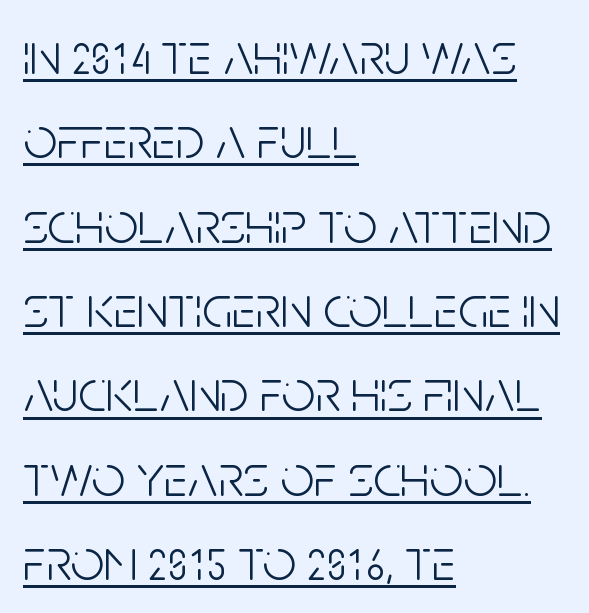
Glyph-to-glyph distance matches everyday printed text. The rendering uses natural spacing where letterforms have individual widths. A typesetter would call this leading conventional body-copy spacing. A typesetter would mark this as roman, not italic. Reading down the block, your eye returns to a fixed left position each line.
